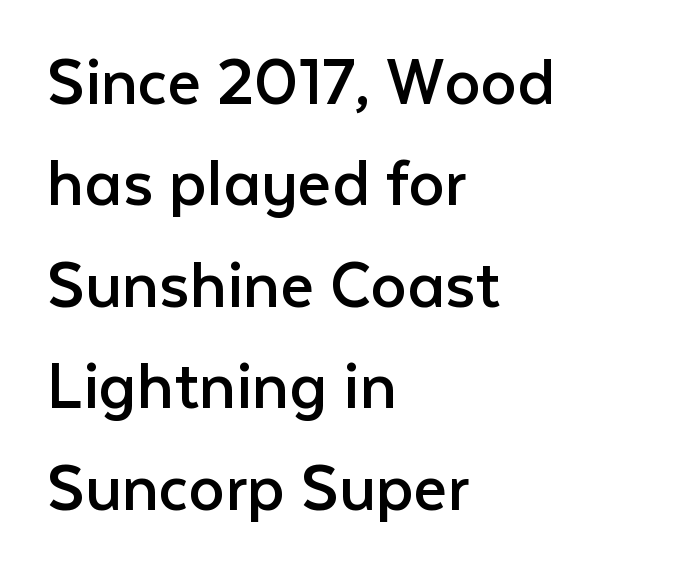
{"serif": "no", "italic": "no", "bold": "no", "weight": "regular", "width": "normal", "stroke_contrast": "low", "x_height": "medium", "monospaced": "no", "underline": "no", "align": "left", "line_spacing": "normal", "line_spacing_ratio": 1.39, "letter_spacing": "normal", "letter_spacing_em": 0.0, "glyph_px": 73}
